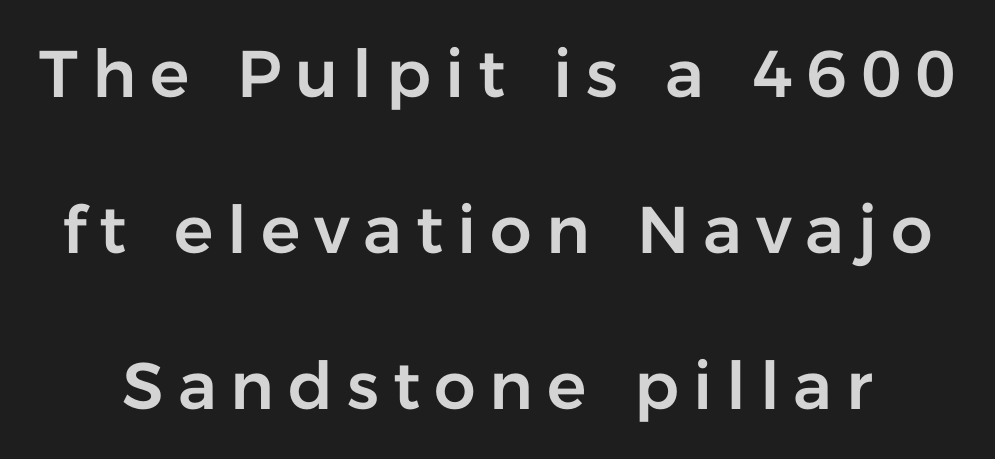
The image shows 66 px sans-serif type, upright; set loose line spacing (2.36x), unusually wide letter spacing (+0.21 em), not underlined; low stroke contrast and a medium x-height.
